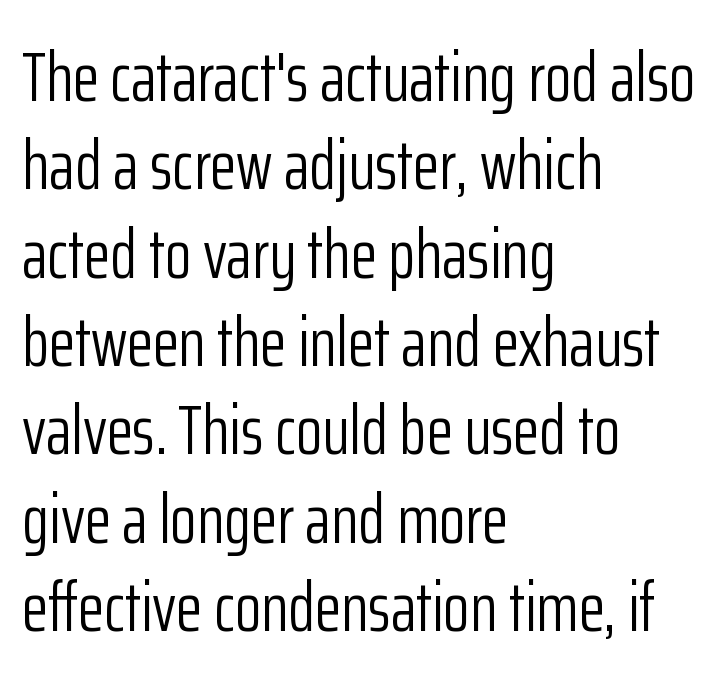
Whoever set this chose a conventional vertical rhythm. The lines are quadded left. Varying glyph widths throughout — classic text-font behaviour. Is the type heavy? It reads as light-to-regular instead.
